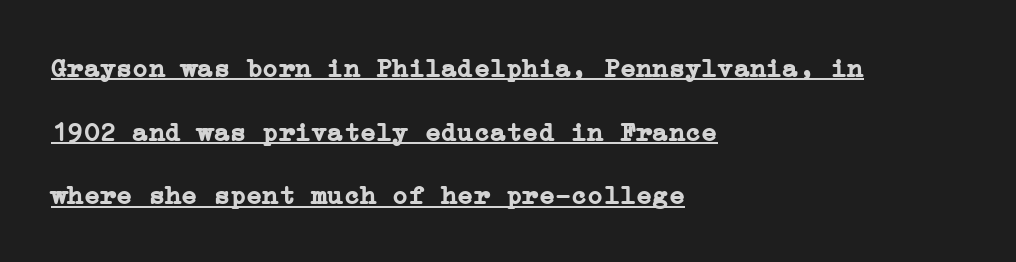
The image shows 27 px bold type, upright; set left-aligned, loose line spacing (2.36x), normal letter spacing, underlined.
